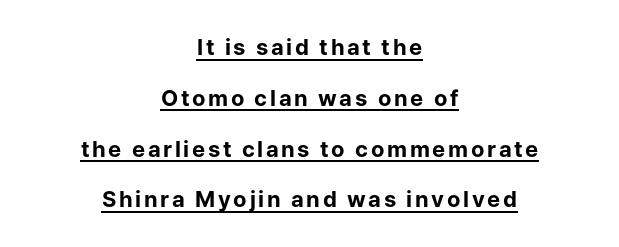
Which margin do the lines hug? Neither — every line sits in the middle. Summary of weight: heavy, a full bold. Honestly, the underline is the first thing you notice here. Every stem runs plumb, perpendicular to the baseline.
